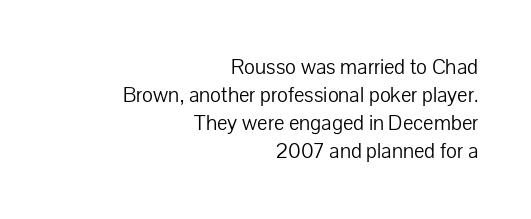
Q: Is the text bold? A: No.
Q: Is the text italic (slanted)? A: No, it is upright.
Q: Is the text underlined? A: No.
Q: How is the paragraph aligned? A: Right-aligned.
Q: Is the spacing between letters normal or unusually wide? A: Normal.
Q: Is the spacing between lines tight, normal or loose? A: Normal.
